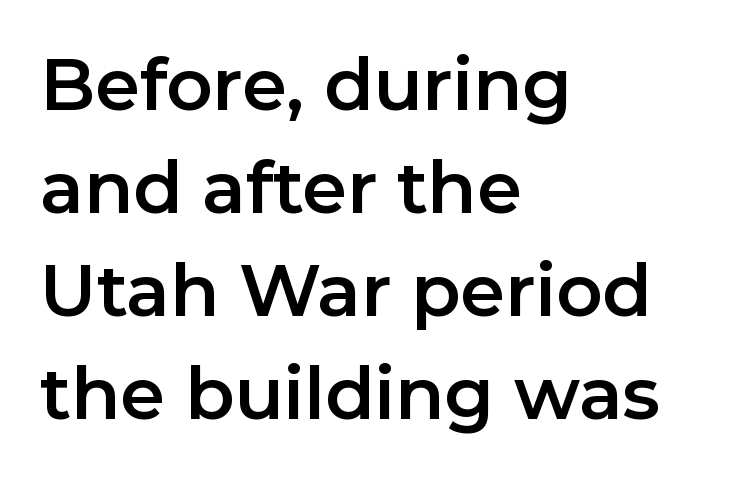
The image shows 72 px sans-serif type, upright; set left-aligned, normal line spacing (1.43x), normal letter spacing, not underlined; low stroke contrast and a medium x-height.
